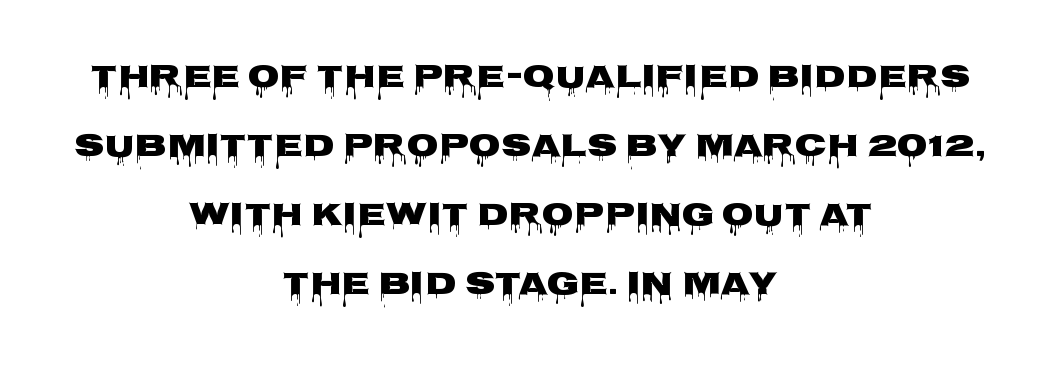
{"serif": "no", "italic": "no", "width": "wide", "stroke_contrast": "low", "x_height": "large", "monospaced": "no", "underline": "no", "align": "center", "line_spacing": "loose", "line_spacing_ratio": 2.09, "letter_spacing": "normal", "letter_spacing_em": 0.0, "glyph_px": 33}
